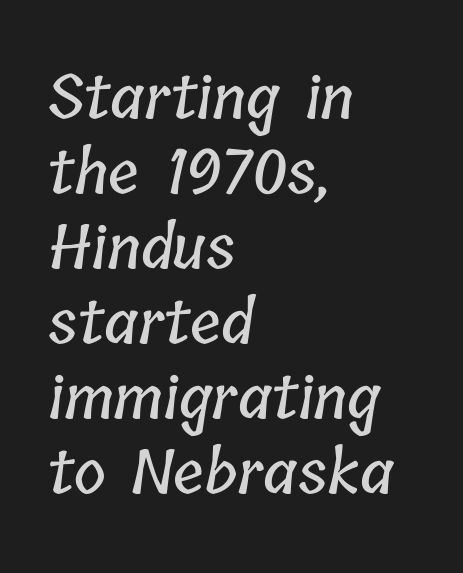
The image shows 61 px condensed type; set left-aligned, line spacing 1.23x, normal letter spacing, not underlined; low stroke contrast and a medium x-height.
